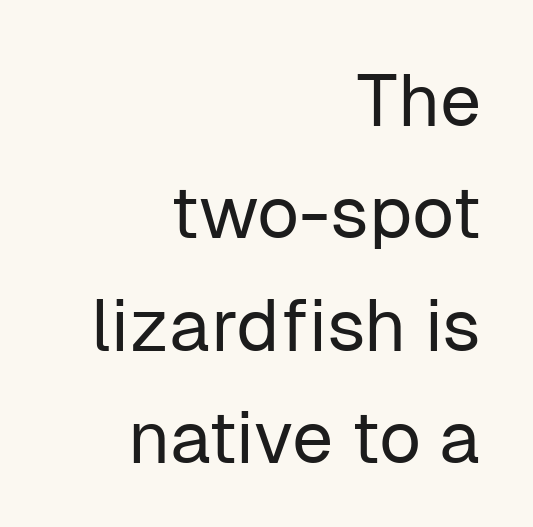
The image shows 73 px regular-weight sans-serif type, upright; set right-aligned, normal line spacing (1.54x), normal letter spacing, not underlined; low stroke contrast and a medium x-height.
